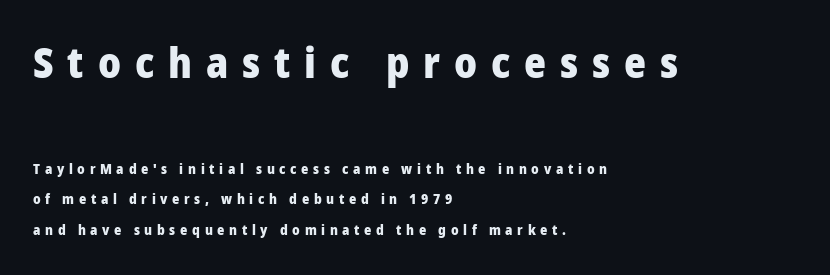
Caption: upper text group enlarged, lower text group reduced. The type is letterspaced generously, with wide tracking. The face used here is a sans, in the tradition of grotesques and geometrics. Does the leading feel generous? Absolutely, it's lavish.
